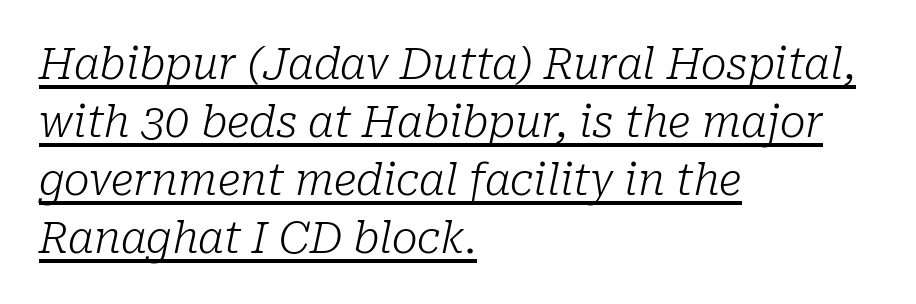
Q: Is the text bold? A: No.
Q: Is the text italic (slanted)? A: Yes, it leans right by about 10 degrees.
Q: Is the typeface a serif or a sans-serif typeface? A: Serif.
Q: Is the text underlined? A: Yes.
Q: How is the paragraph aligned? A: Left-aligned.
Q: Is the spacing between letters normal or unusually wide? A: Normal.
Q: Is the spacing between lines tight, normal or loose? A: Normal.
Q: Width (condensed, normal, or wide)? A: Normal.
Q: Stroke contrast? A: Low.
Q: x-height? A: Medium.
Q: Monospaced? A: No.
